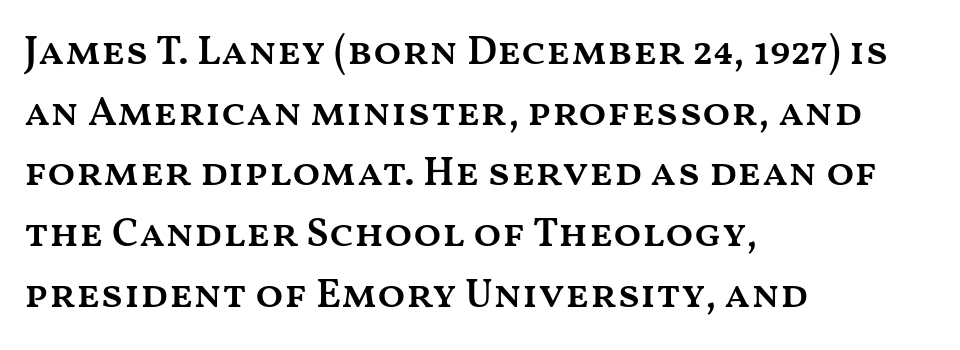
{"italic": "no", "bold": "semi", "weight": "semibold", "width": "wide", "stroke_contrast": "medium", "x_height": "medium", "monospaced": "no", "underline": "no", "align": "left", "line_spacing": "normal", "line_spacing_ratio": 1.48, "letter_spacing": "normal", "letter_spacing_em": 0.0, "glyph_px": 41}
